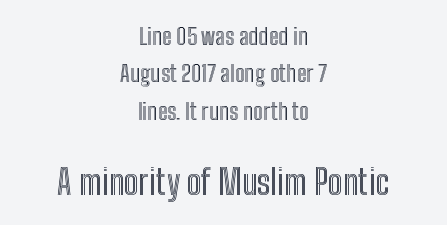
Rule under the text: the space is simply empty. The passage shown begins with its smaller block and ends with its larger one. The face used here is proportionally spaced, like ordinary book or web type. In terms of letterspacing, this is plain default setting. Every character sits straight up, as roman type does. This sample is center-justified, so both line endings float freely.
